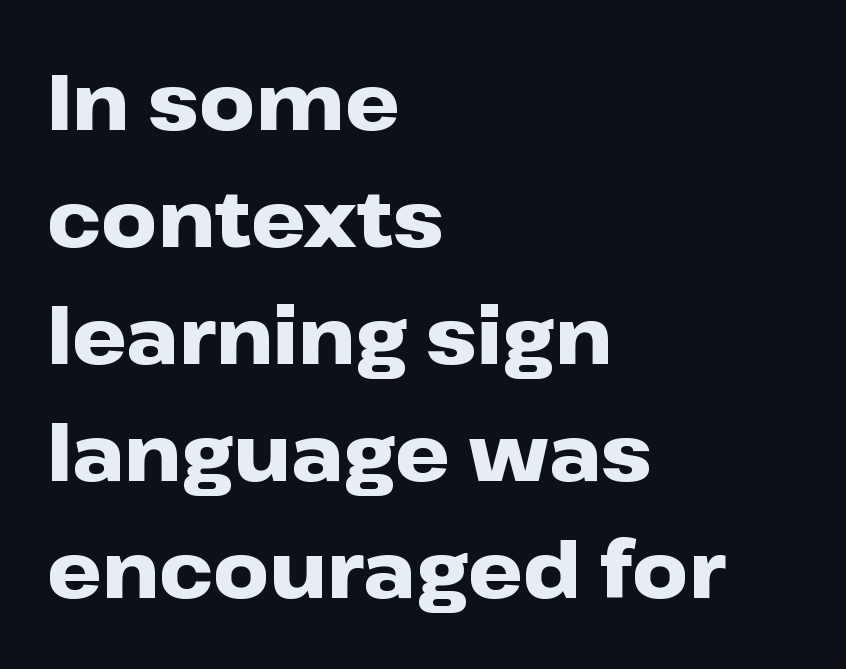
Is the letter spacing exaggerated? No — it looks like the ordinary default. The lettering holds an erect, upright posture throughout. Beneath every word, the page is bare. Layout note: lines flush left. This sample has the flowing, uneven cadence of proportional lettering. Evenly set lines give the paragraph a standard silhouette.
